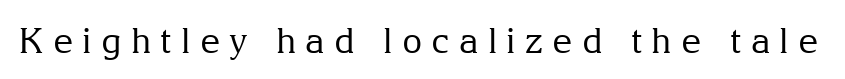
{"serif": "yes", "italic": "no", "bold": "no", "weight": "regular", "width": "normal", "stroke_contrast": "medium", "x_height": "medium", "monospaced": "no", "underline": "no", "letter_spacing": "wide", "letter_spacing_em": 0.26, "glyph_px": 35}
